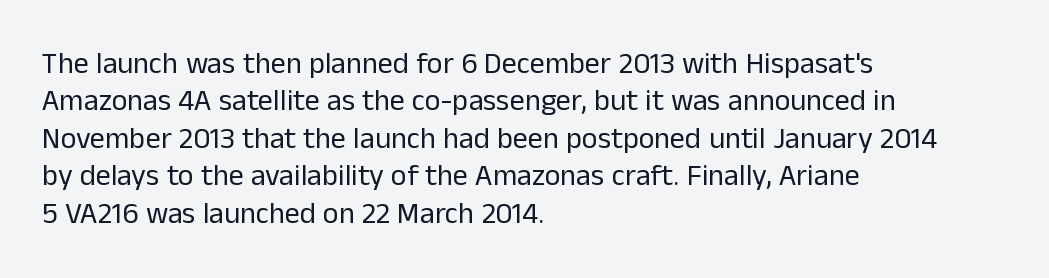
The block of text has a typical density, with ordinary space between rows. A clean baseline with only descenders dipping below it. Think of a printed novel: that variable character pitch is what you see here. Notice how the passage keeps a crisp vertical edge on the left only. Weight class: somewhere from thin through regular.
